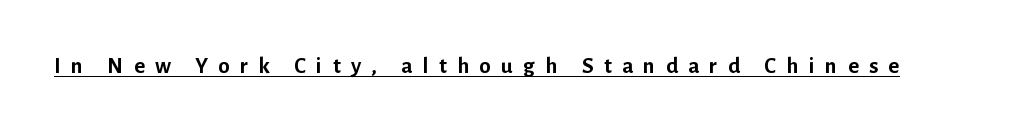
Q: Is the text bold? A: Yes.
Q: Is the text italic (slanted)? A: No, it is upright.
Q: Is the text underlined? A: Yes.
Q: Is the spacing between letters normal or unusually wide? A: Unusually wide.
